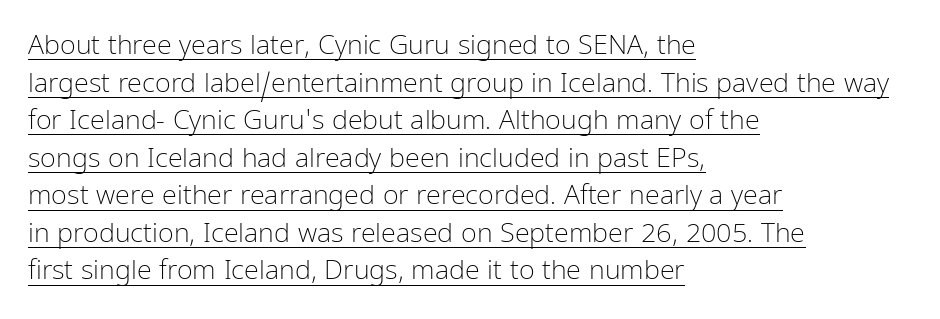
Q: Is the text bold? A: No.
Q: Is the text italic (slanted)? A: No, it is upright.
Q: Is the text underlined? A: Yes.
Q: How is the paragraph aligned? A: Left-aligned.
Q: Is the spacing between letters normal or unusually wide? A: Normal.
Q: Is the spacing between lines tight, normal or loose? A: Normal.
